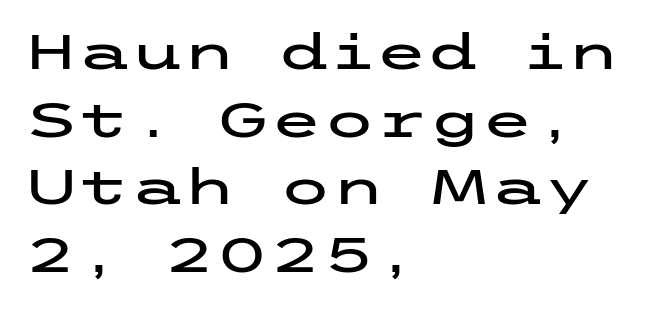
{"serif": "no", "italic": "no", "width": "wide", "stroke_contrast": "low", "x_height": "medium", "underline": "no", "align": "left", "line_spacing": "normal", "line_spacing_ratio": 1.41, "letter_spacing": "normal", "letter_spacing_em": 0.0, "glyph_px": 48}
